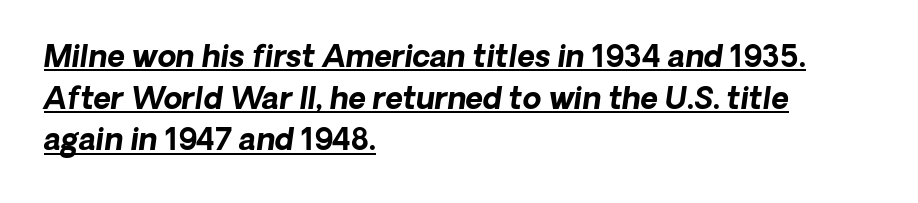
{"italic": "yes", "lean": "right", "slant_degrees": 8, "bold": "yes", "weight": "bold", "width": "normal", "stroke_contrast": "low", "x_height": "medium", "monospaced": "no", "underline": "yes", "align": "left", "line_spacing": "normal", "line_spacing_ratio": 1.39, "letter_spacing": "normal", "letter_spacing_em": 0.0, "glyph_px": 30}
